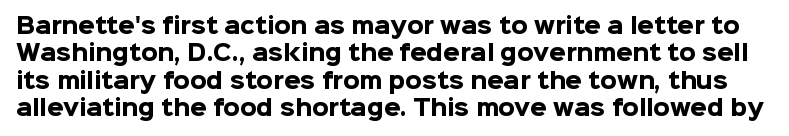
Q: Is the text bold? A: Yes.
Q: Is the text italic (slanted)? A: No, it is upright.
Q: Is the text underlined? A: No.
Q: Is the spacing between letters normal or unusually wide? A: Normal.
Q: Is the spacing between lines tight, normal or loose? A: Normal.
